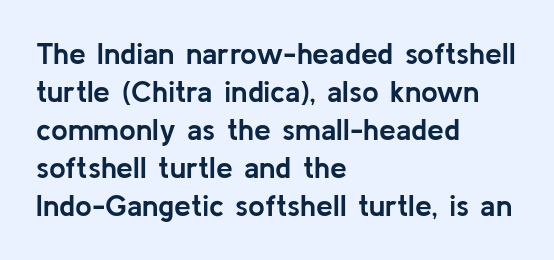
Spacing verdict: proportional, widths tailored to each character. Notice how descenders clear the ascenders below comfortably — that's standard leading. These words are printed bold, with thick strokes throughout. Is there any slant? The stems are plumb. You could call the tracking neutral — neither tight nor loose. Descenders hang freely into open space.
